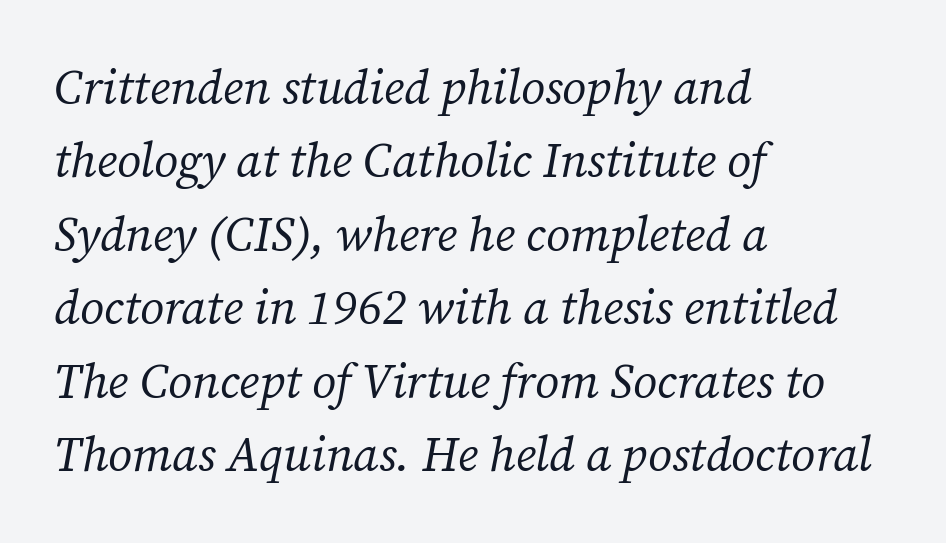
Q: Is the text bold? A: No.
Q: Is the text italic (slanted)? A: Yes, it leans right by about 12 degrees.
Q: Is the typeface a serif or a sans-serif typeface? A: Serif.
Q: Is the text underlined? A: No.
Q: How is the paragraph aligned? A: Left-aligned.
Q: Is the spacing between letters normal or unusually wide? A: Normal.
Q: Is the spacing between lines tight, normal or loose? A: Normal.
Q: Width (condensed, normal, or wide)? A: Normal.
Q: Stroke contrast? A: Medium.
Q: x-height? A: Medium.
Q: Monospaced? A: No.
